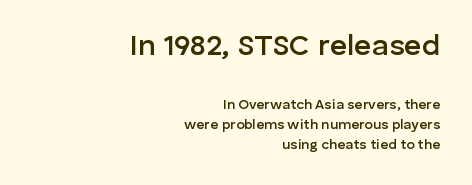
Q: Is the text bold? A: Semi-bold.
Q: Is the text italic (slanted)? A: No, it is upright.
Q: Is the typeface a serif or a sans-serif typeface? A: Sans-serif.
Q: Is the text underlined? A: No.
Q: How is the paragraph aligned? A: Right-aligned.
Q: Is the spacing between letters normal or unusually wide? A: Normal.
Q: Is the spacing between lines tight, normal or loose? A: Normal.
Q: Which block of text is set in a larger size, the first (top) or the second (bottom)? A: The first (top) one.
Q: Width (condensed, normal, or wide)? A: Normal.
Q: Stroke contrast? A: Low.
Q: x-height? A: Medium.
Q: Monospaced? A: No.
